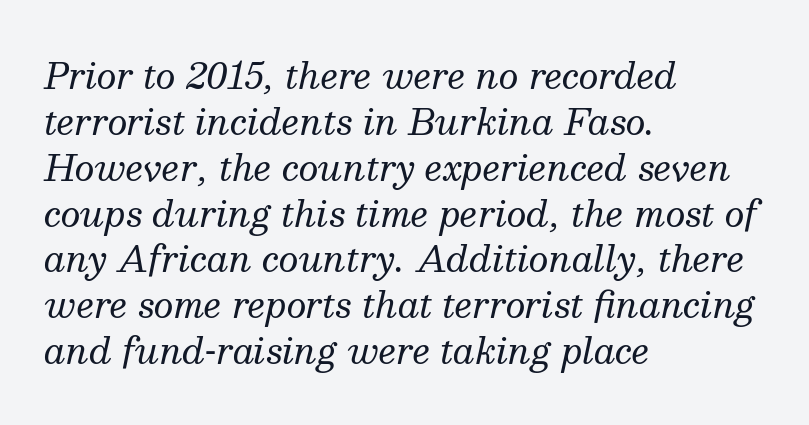
The rendering uses a moderate line-height, typical for paragraphs. Layout note: lines flush left. Inter-character spacing is left at the font's built-in metrics. Looks like regular typesetting: each glyph gets only the width it needs.
